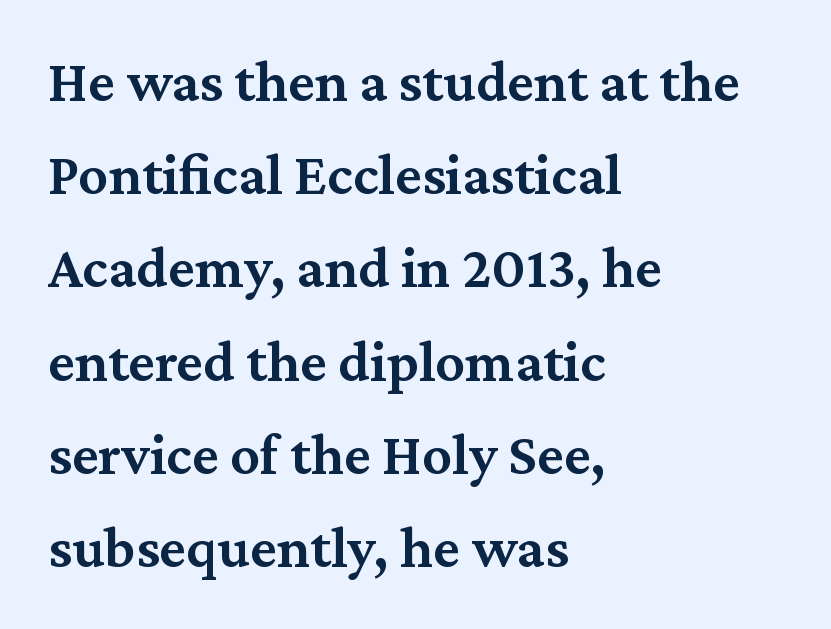
The image shows 59 px semibold serif type, upright; set left-aligned, normal line spacing (1.58x), normal letter spacing, not underlined; medium stroke contrast and a medium x-height.
